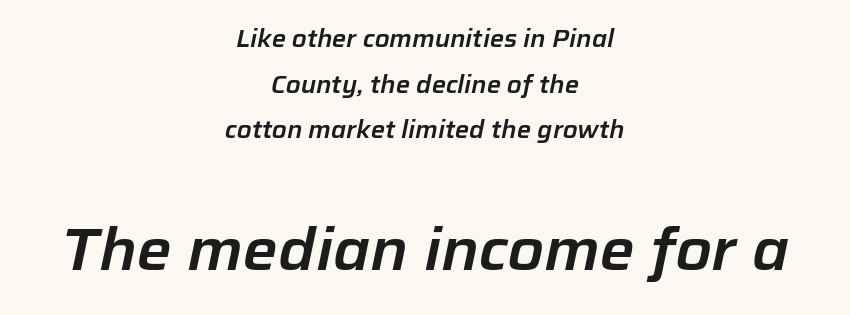
Do the characters align in a grid? No, the font is proportional. If you folded the block vertically in half, each line would mirror itself in length. One glance says open: line gaps are wider than usual. Characters are canted at an angle relative to the baseline's perpendicular. Words float on clear page, feet unadorned.
